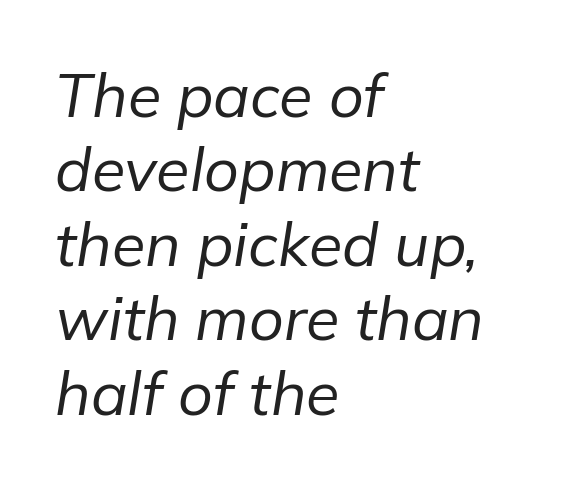
Q: Is the text bold? A: No.
Q: Is the text italic (slanted)? A: Yes, it leans right by about 9 degrees.
Q: Is the text underlined? A: No.
Q: How is the paragraph aligned? A: Left-aligned.
Q: Is the spacing between letters normal or unusually wide? A: Normal.
Q: Width (condensed, normal, or wide)? A: Normal.
Q: Stroke contrast? A: Low.
Q: x-height? A: Medium.
Q: Monospaced? A: No.
